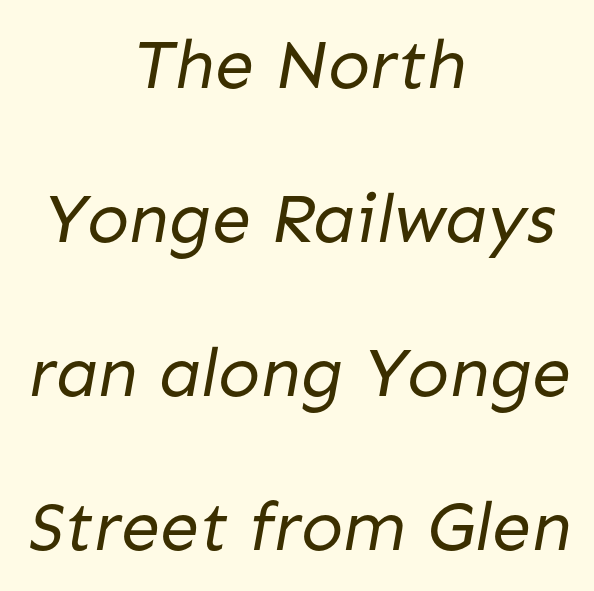
{"serif": "no", "bold": "no", "weight": "regular", "width": "normal", "stroke_contrast": "low", "x_height": "medium", "monospaced": "no", "underline": "no", "align": "center", "line_spacing": "loose", "line_spacing_ratio": 2.2, "letter_spacing": "normal", "letter_spacing_em": 0.0, "glyph_px": 70}
